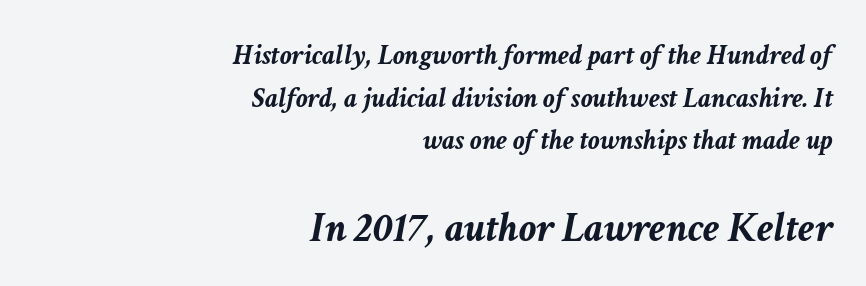
The image shows 43 px semibold type, italic (leaning right); set right-aligned, normal line spacing (1.47x), normal letter spacing, not underlined; the second (bottom) block is 1.48x larger; low stroke contrast and a medium x-height.
